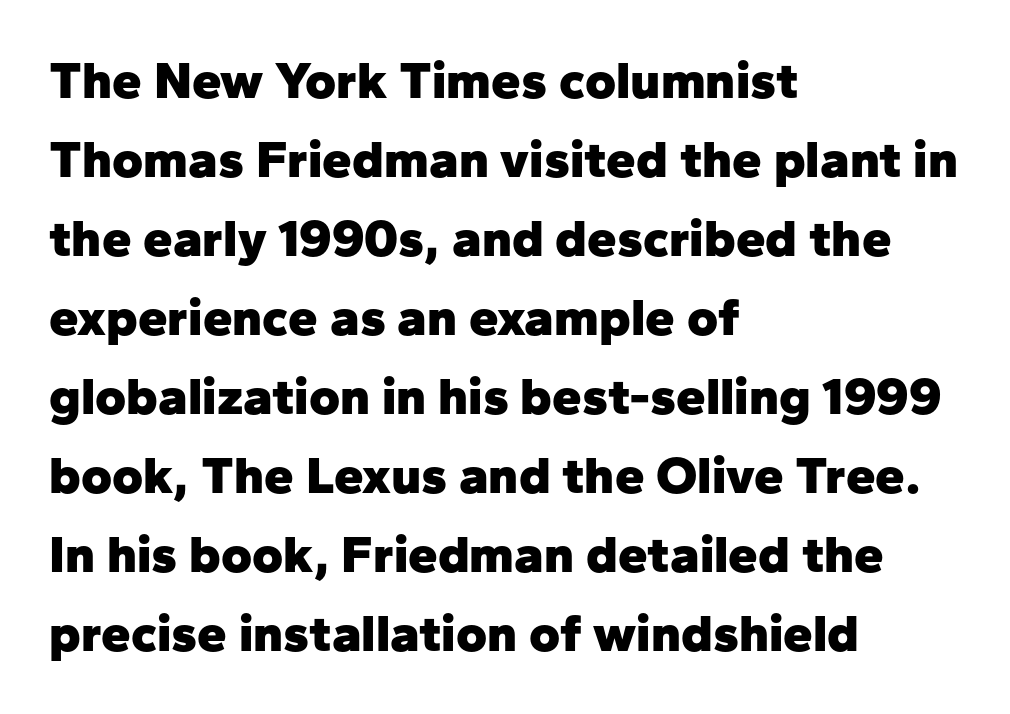
The image shows 53 px heavy sans-serif type, upright; set left-aligned, normal line spacing (1.49x), normal letter spacing, not underlined; low stroke contrast and a medium x-height.
